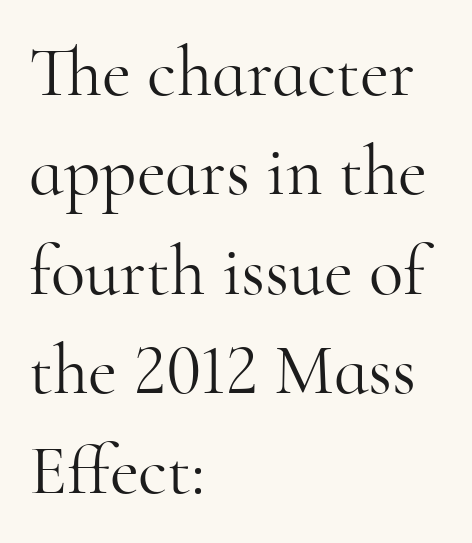
{"serif": "yes", "italic": "no", "bold": "no", "weight": "light", "width": "normal", "stroke_contrast": "high", "x_height": "small", "monospaced": "no", "underline": "no", "align": "left", "line_spacing": "normal", "line_spacing_ratio": 1.4, "letter_spacing": "normal", "letter_spacing_em": 0.0, "glyph_px": 71}
